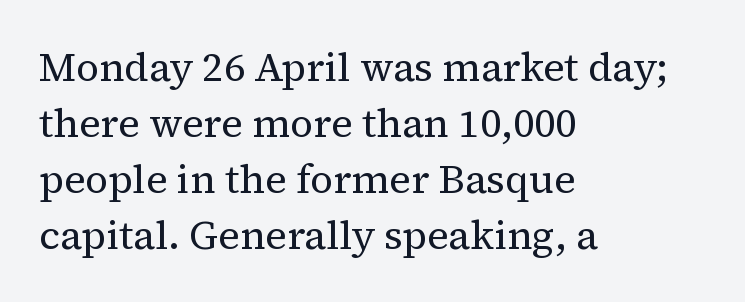
{"serif": "yes", "italic": "no", "bold": "no", "weight": "regular", "width": "normal", "stroke_contrast": "medium", "x_height": "medium", "monospaced": "no", "underline": "no", "align": "left", "line_spacing": "normal", "line_spacing_ratio": 1.4, "letter_spacing": "normal", "letter_spacing_em": 0.0, "glyph_px": 40}
